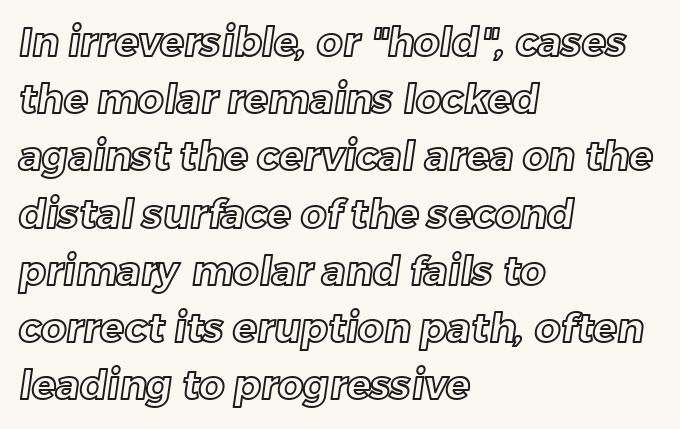
Baseline-to-baseline distance is the conventional proportion of letter height. These lines are rendered in a variable-pitch font. The passage shown has conventional tracking throughout. Each row of text sits above clean, open space.
